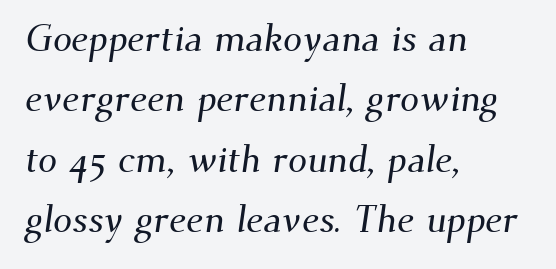
{"serif": "yes", "width": "normal", "stroke_contrast": "medium", "x_height": "small", "monospaced": "no", "underline": "no", "align": "left", "line_spacing": "normal", "line_spacing_ratio": 1.59, "letter_spacing": "normal", "letter_spacing_em": 0.0, "glyph_px": 38}
